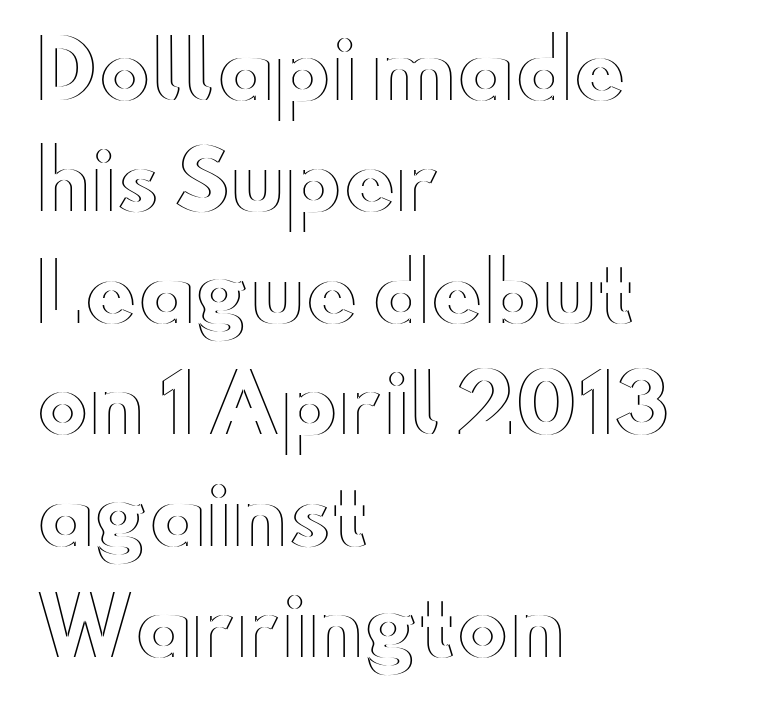
Posture: straight, roman, zero tilt. The space between consecutive lines is moderate. There is no visible air inserted between adjacent glyphs. Leftover space on each line is placed entirely after the last word.
